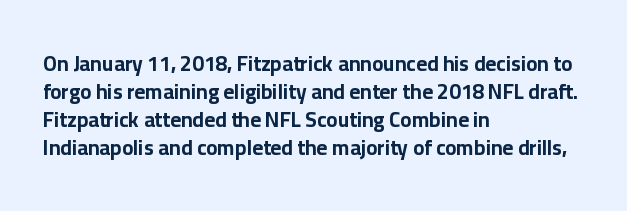
The image shows 21 px bold type, upright; set left-aligned, normal line spacing (1.34x), normal letter spacing, not underlined.
